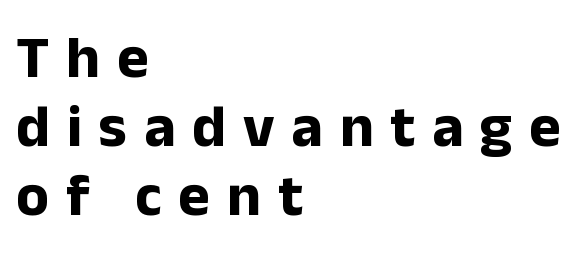
A roman cut, with each character standing at attention. Looks like regular typesetting: each glyph gets only the width it needs. Does extra space separate the letters? Yes, quite a lot of it. How heavy is the stroke? Heavy — this is a bold.
